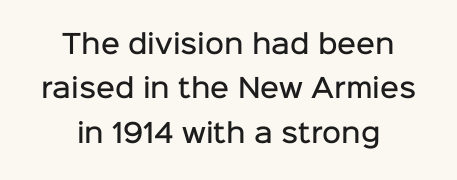
{"italic": "no", "bold": "semi", "underline": "no", "align": "center", "line_spacing_ratio": 1.71, "letter_spacing": "normal", "letter_spacing_em": 0.0, "glyph_px": 26}
